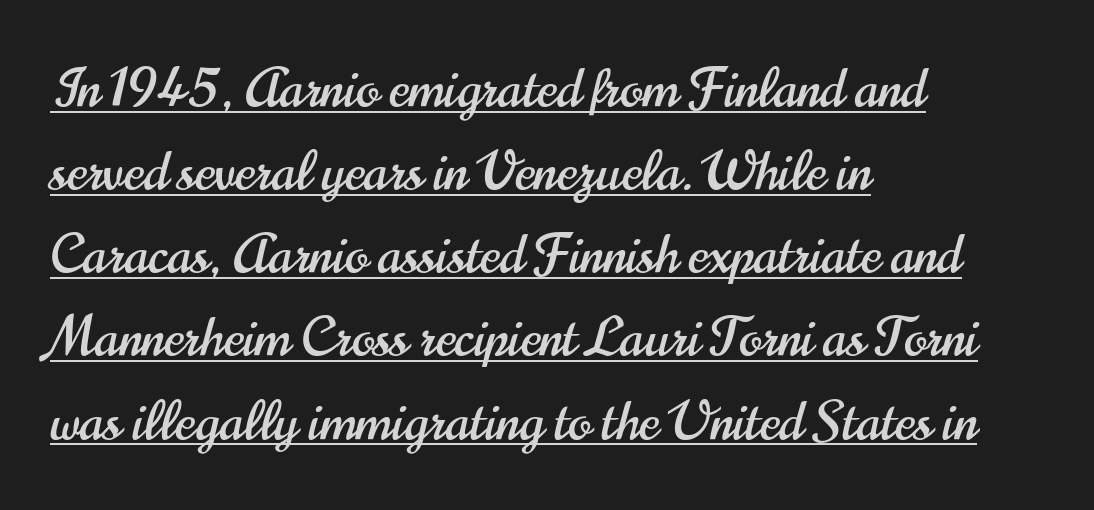
Q: Is the text italic (slanted)? A: Yes.
Q: Is the typeface a serif or a sans-serif typeface? A: Sans-serif.
Q: Is the text underlined? A: Yes.
Q: How is the paragraph aligned? A: Left-aligned.
Q: Is the spacing between letters normal or unusually wide? A: Normal.
Q: Is the spacing between lines tight, normal or loose? A: Normal.
Q: Width (condensed, normal, or wide)? A: Condensed.
Q: Stroke contrast? A: High.
Q: x-height? A: Small.
Q: Monospaced? A: No.
